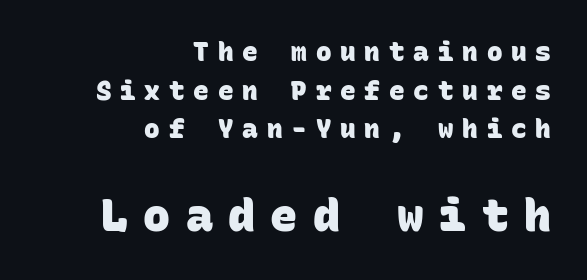
Weight check: bold — yes, fully. Look at the tracking — it's clearly loosened, letters drifting apart. The composition opens small and finishes big. What's the leading like? Ordinary, nothing unusual.
